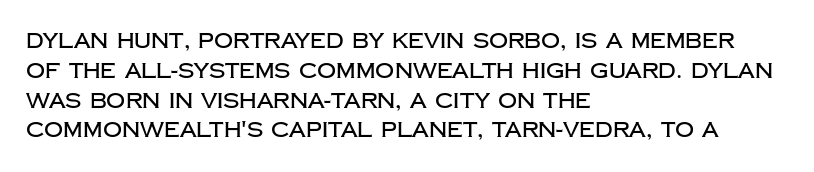
{"italic": "no", "underline": "no", "align": "left", "line_spacing": "normal", "line_spacing_ratio": 1.42, "letter_spacing": "normal", "letter_spacing_em": 0.0, "glyph_px": 21}
